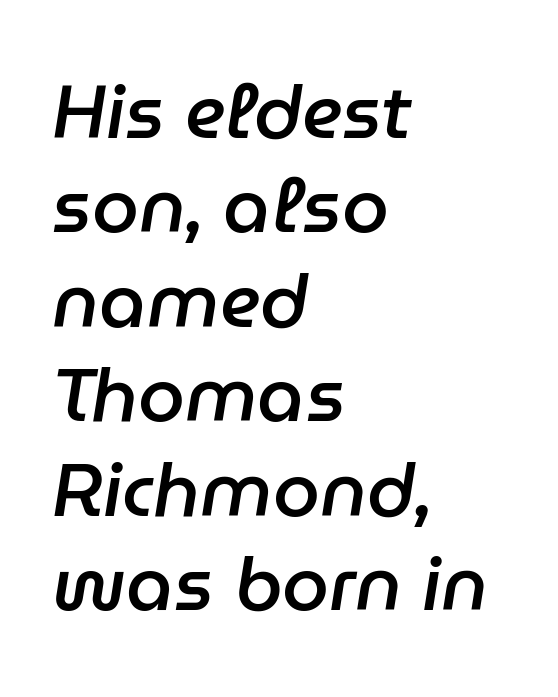
Leading: standard. Descenders hang freely into open space. Weight check: semibold — heavier than regular, not quite bold. Tracking value appears to be zero — textbook default spacing. You can tell it's italic because the verticals aren't actually vertical.
